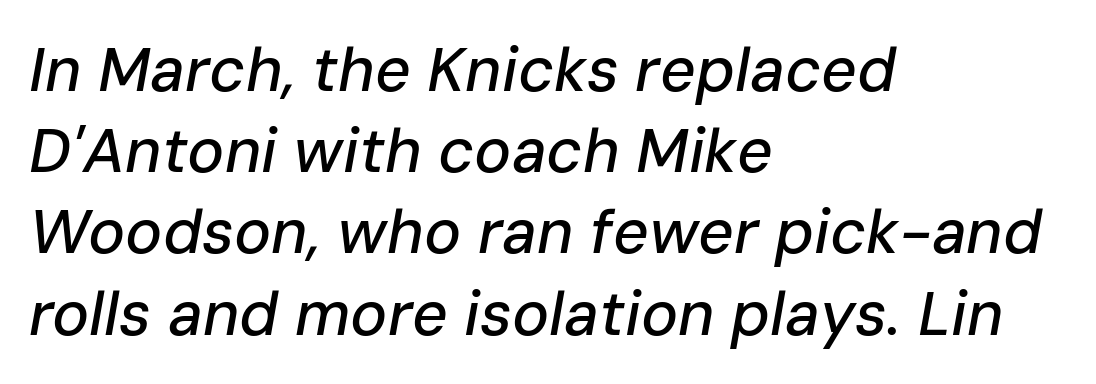
The image shows 62 px text type, italic (leaning right); set left-aligned, normal line spacing (1.31x), normal letter spacing, not underlined; low stroke contrast and a medium x-height.
